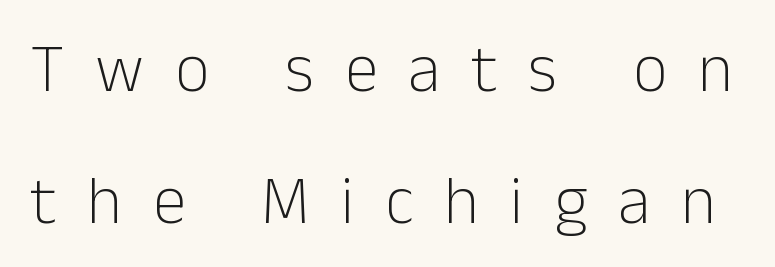
Rendered with straight, roman letterforms. No feet cap the strokes, marking this as sans-serif type. The vertical gap from one line to the next is large. The letterforms stand isolated, each surrounded by extra space. Is this a fixed-width face? No — the glyphs have proportional, varying widths. The passage shown is not underscored anywhere.
